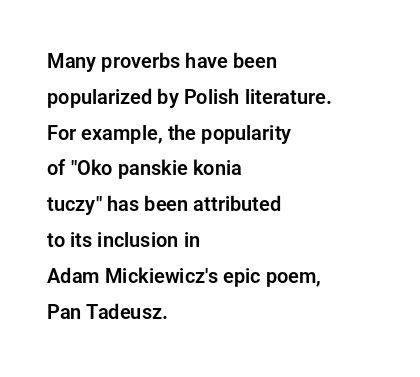
Words float on clear page, feet unadorned. Upright lettering throughout. Line starts are locked; line ends wander. The horizontal fit of the characters is conventional and even.
